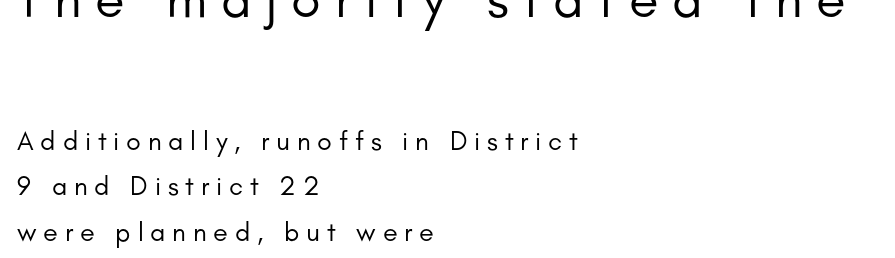
Q: Is the text bold? A: No.
Q: Is the text italic (slanted)? A: No, it is upright.
Q: Is the typeface a serif or a sans-serif typeface? A: Sans-serif.
Q: Is the text underlined? A: No.
Q: How is the paragraph aligned? A: Left-aligned.
Q: Is the spacing between letters normal or unusually wide? A: Unusually wide.
Q: Is the spacing between lines tight, normal or loose? A: Normal.
Q: Which block of text is set in a larger size, the first (top) or the second (bottom)? A: The first (top) one.
Q: Width (condensed, normal, or wide)? A: Normal.
Q: Stroke contrast? A: Low.
Q: x-height? A: Small.
Q: Monospaced? A: No.
